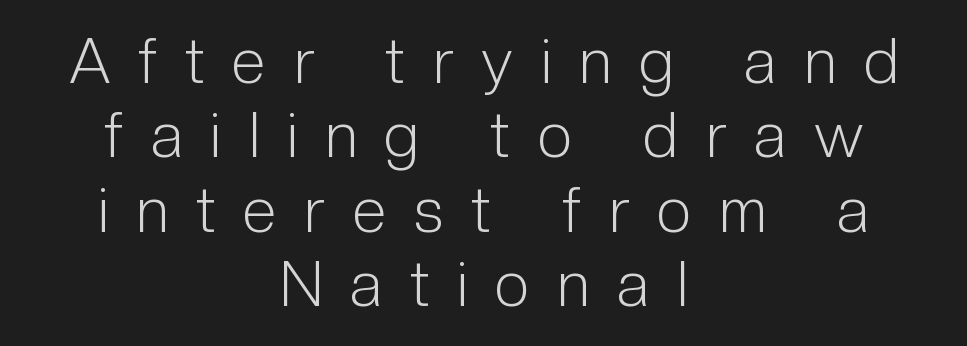
The image shows 62 px light, condensed sans-serif type, upright; set centered, line spacing 1.2x, unusually wide letter spacing (+0.45 em), not underlined; low stroke contrast and a medium x-height.
